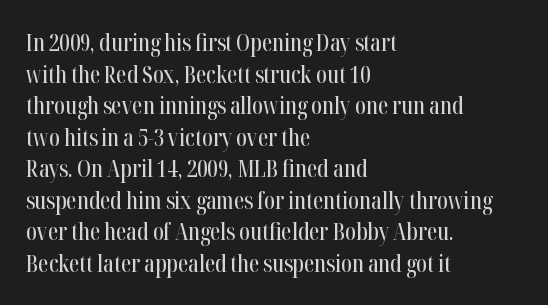
The letterforms sit shoulder to shoulder at normal distance. The paragraph has a hard left edge and a soft right edge. A clean baseline with only descenders dipping below it. No italicization has been applied; the sample stays upright.
